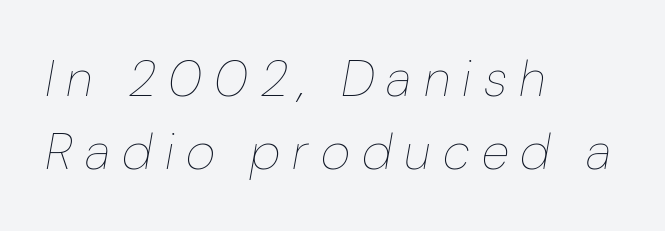
The glyphs are unaccompanied by any horizontal stroke below them. Observe the wide spacing: letters keep a clear distance from each other. Stem width sits at or under what a default text font uses. Characters are canted at an angle relative to the baseline's perpendicular. The compositor pushed each line to the left boundary.
